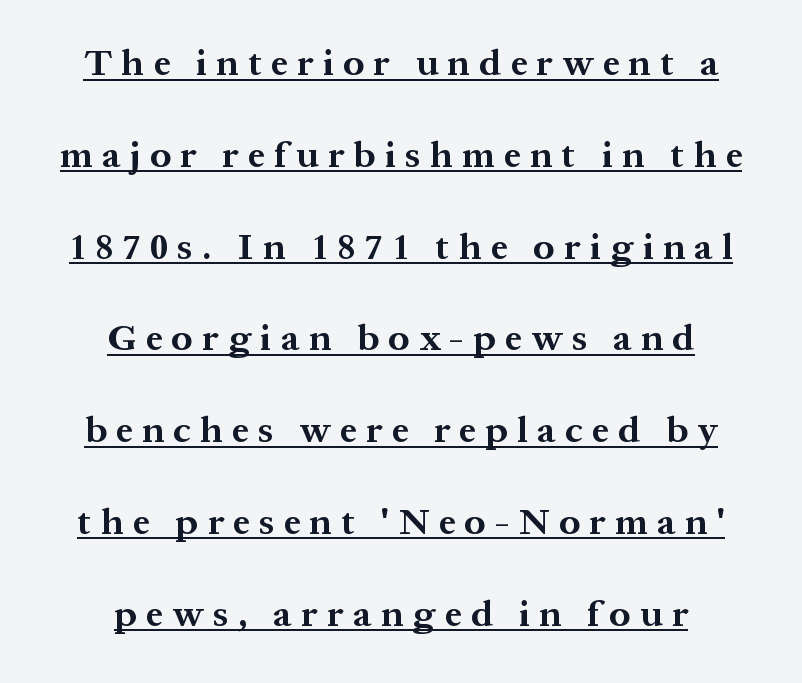
The image shows 37 px bold serif type, upright; set centered, loose line spacing (2.48x), unusually wide letter spacing (+0.26 em), underlined; medium stroke contrast and a medium x-height.
